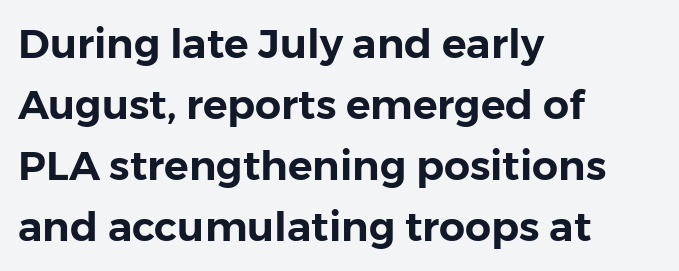
Rendered with straight, roman letterforms. Anything drawn beneath the words? Only blank space. Vertical spacing — default. The typesetter chose a ragged-right arrangement here.
